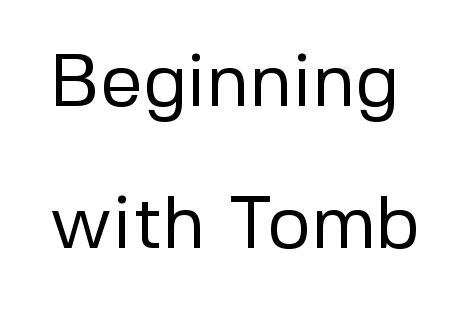
Q: Is the text bold? A: No.
Q: Is the text italic (slanted)? A: No, it is upright.
Q: Is the typeface a serif or a sans-serif typeface? A: Sans-serif.
Q: Is the text underlined? A: No.
Q: Is the spacing between letters normal or unusually wide? A: Normal.
Q: Is the spacing between lines tight, normal or loose? A: Loose.
Q: Width (condensed, normal, or wide)? A: Normal.
Q: Stroke contrast? A: Low.
Q: x-height? A: Medium.
Q: Monospaced? A: No.
